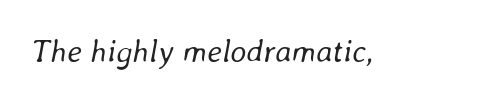
{"italic": "yes", "lean": "right", "slant_degrees": 8, "bold": "no", "weight": "regular", "width": "normal", "stroke_contrast": "low", "x_height": "medium", "monospaced": "no", "underline": "no", "letter_spacing": "normal", "letter_spacing_em": 0.0, "glyph_px": 32}
